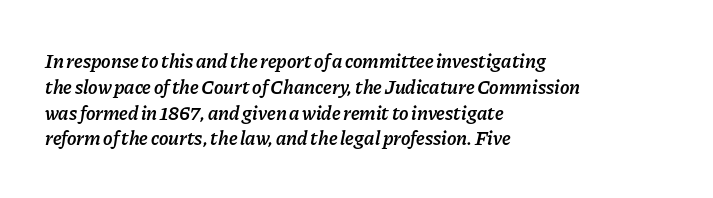
The sample has been set in demibold, a notch under bold. The zone under the glyphs is completely vacant. The line-height multiplier appears to be the usual default. The letterforms sit shoulder to shoulder at normal distance. Italic? Definitely — the glyphs are oblique. Where is the straight margin? On the left.
